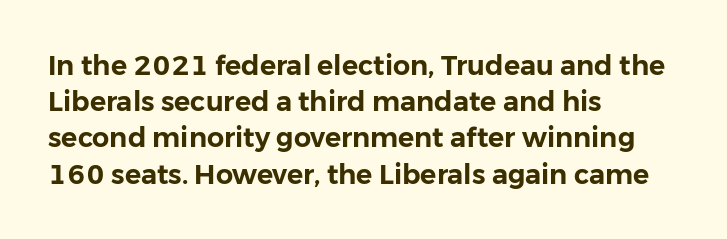
Q: Is the text italic (slanted)? A: No, it is upright.
Q: Is the text underlined? A: No.
Q: How is the paragraph aligned? A: Left-aligned.
Q: Is the spacing between letters normal or unusually wide? A: Normal.
Q: Is the spacing between lines tight, normal or loose? A: Normal.
